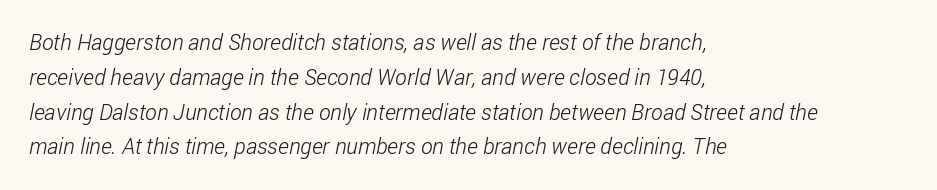
Q: Is the text bold? A: No.
Q: Is the text underlined? A: No.
Q: How is the paragraph aligned? A: Left-aligned.
Q: Is the spacing between letters normal or unusually wide? A: Normal.
Q: Is the spacing between lines tight, normal or loose? A: Normal.
